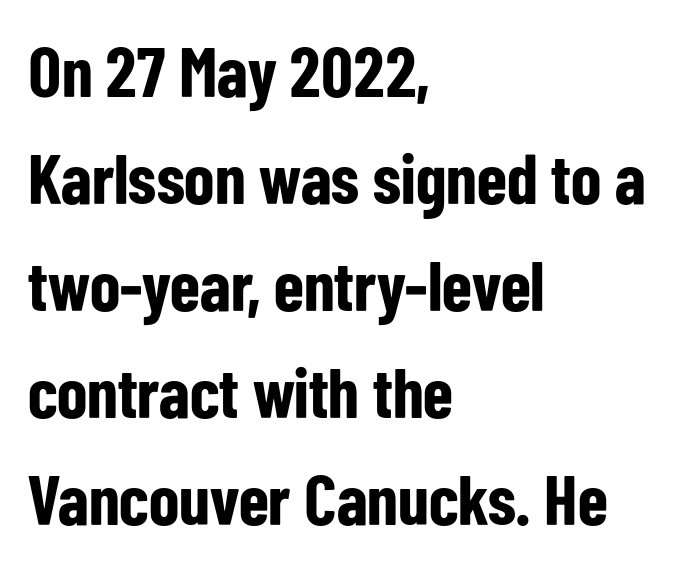
Beneath every word, the page is bare. A typesetter would label this face a sans. The lettering stays uniformly vertical, giving the passage a roman look. Caption: standard tracking, unaltered.
